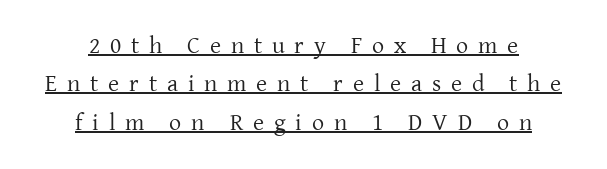
Q: Is the text bold? A: No.
Q: Is the text italic (slanted)? A: No, it is upright.
Q: Is the text underlined? A: Yes.
Q: How is the paragraph aligned? A: Centered.
Q: Is the spacing between letters normal or unusually wide? A: Unusually wide.
Q: Is the spacing between lines tight, normal or loose? A: Normal.
